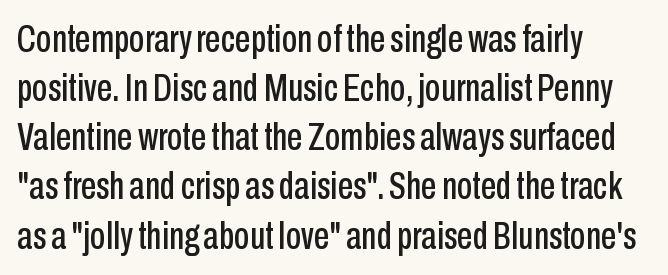
The image shows 39 px condensed sans-serif type, upright; set left-aligned, normal line spacing (1.26x), normal letter spacing, not underlined; low stroke contrast and a medium x-height.
